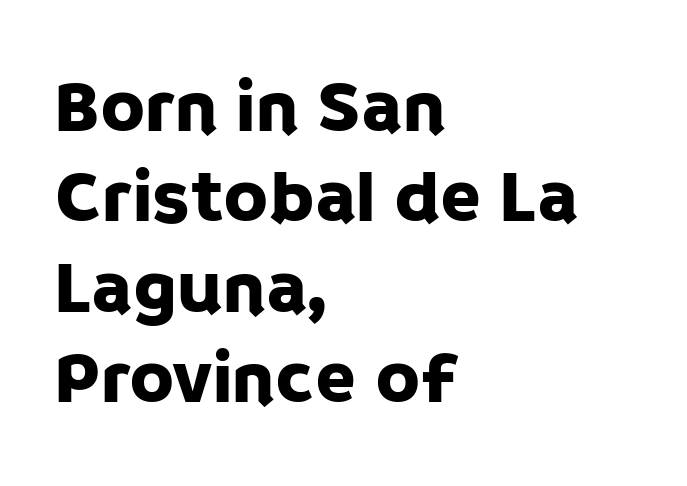
The image shows 74 px sans-serif type, upright; set left-aligned, line spacing 1.22x, normal letter spacing, not underlined; low stroke contrast and a large x-height.
